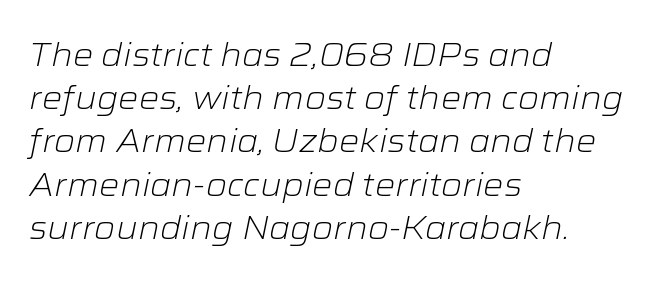
{"italic": "yes", "lean": "right", "slant_degrees": 12, "bold": "no", "weight": "light", "width": "wide", "stroke_contrast": "low", "x_height": "medium", "monospaced": "no", "underline": "no", "align": "left", "line_spacing": "normal", "line_spacing_ratio": 1.35, "letter_spacing": "normal", "letter_spacing_em": 0.0, "glyph_px": 32}
